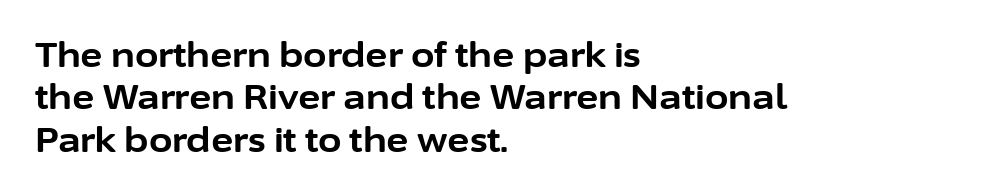
The image shows 34 px bold sans-serif type, upright; set left-aligned, normal line spacing (1.25x), normal letter spacing, not underlined; low stroke contrast and a medium x-height.
